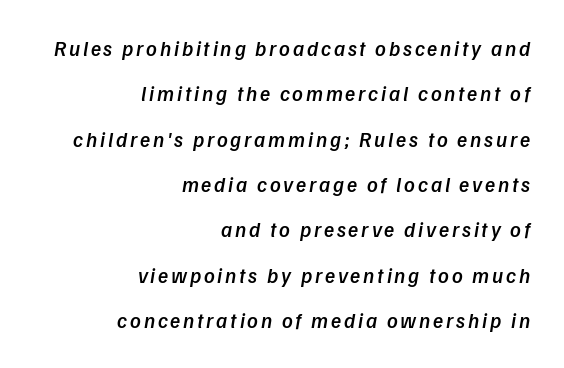
Q: Is the text bold? A: Semi-bold.
Q: Is the text italic (slanted)? A: Yes, it leans right by about 9 degrees.
Q: Is the text underlined? A: No.
Q: How is the paragraph aligned? A: Right-aligned.
Q: Is the spacing between lines tight, normal or loose? A: Loose.
